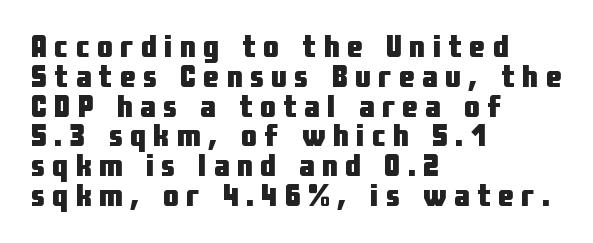
The image shows 31 px heavy, condensed sans-serif type, upright; set left-aligned, tight line spacing (0.96x), unusually wide letter spacing (+0.25 em), not underlined; low stroke contrast and a medium x-height.
